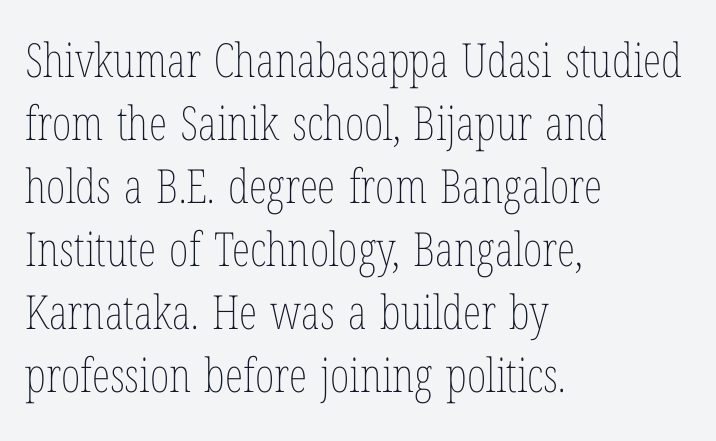
The image shows 47 px thin, condensed type, upright; set left-aligned, normal line spacing (1.34x), normal letter spacing, not underlined; low stroke contrast and a medium x-height.
